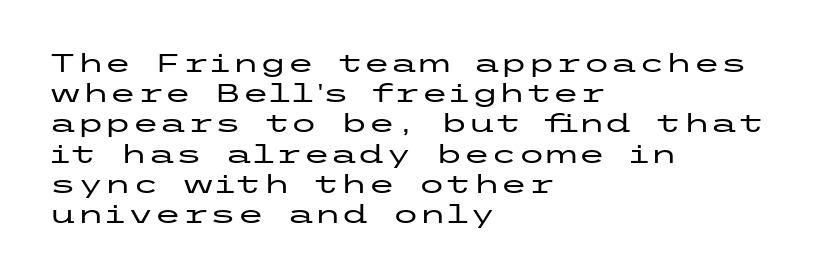
The image shows 25 px text type, upright; set left-aligned, line spacing 1.21x, normal letter spacing, not underlined.
